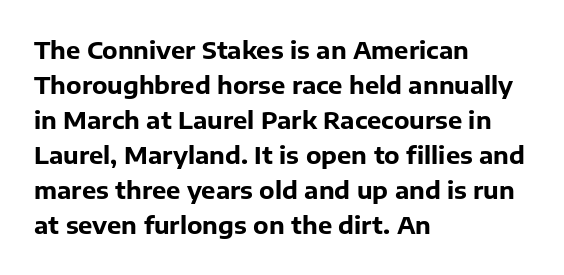
{"italic": "no", "bold": "yes", "underline": "no", "align": "left", "line_spacing": "normal", "line_spacing_ratio": 1.46, "letter_spacing": "normal", "letter_spacing_em": 0.0, "glyph_px": 24}
